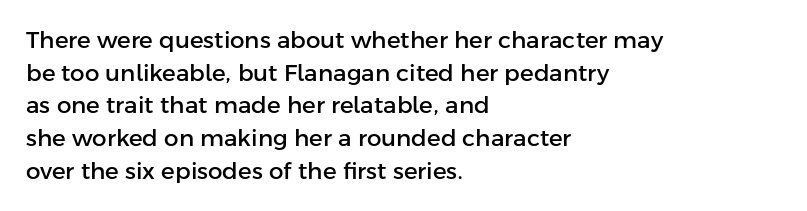
{"italic": "no", "underline": "no", "align": "left", "line_spacing": "normal", "line_spacing_ratio": 1.42, "letter_spacing": "normal", "letter_spacing_em": 0.0, "glyph_px": 23}
